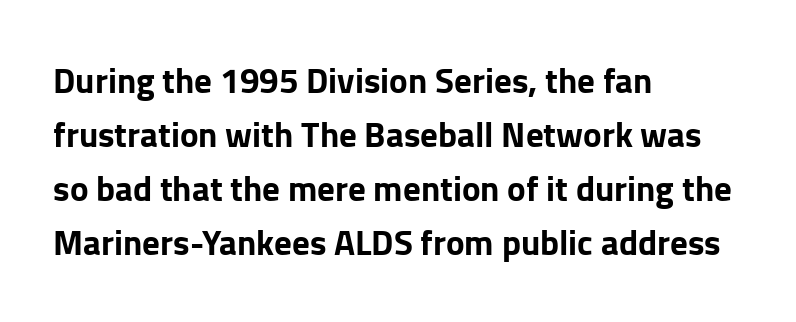
{"serif": "no", "italic": "no", "bold": "yes", "weight": "bold", "width": "normal", "stroke_contrast": "low", "x_height": "medium", "monospaced": "no", "underline": "no", "align": "left", "line_spacing": "normal", "line_spacing_ratio": 1.54, "letter_spacing": "normal", "letter_spacing_em": 0.0, "glyph_px": 35}
